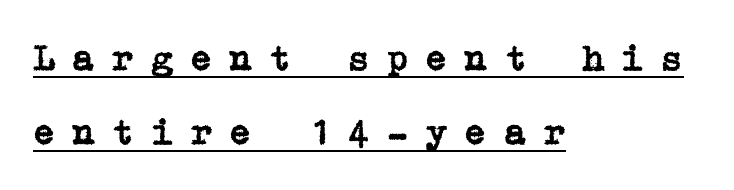
Q: Is the text italic (slanted)? A: No, it is upright.
Q: Is the typeface a serif or a sans-serif typeface? A: Serif.
Q: Is the text underlined? A: Yes.
Q: How is the paragraph aligned? A: Left-aligned.
Q: Is the spacing between letters normal or unusually wide? A: Unusually wide.
Q: Is the spacing between lines tight, normal or loose? A: Loose.
Q: Width (condensed, normal, or wide)? A: Normal.
Q: Stroke contrast? A: Low.
Q: x-height? A: Medium.
